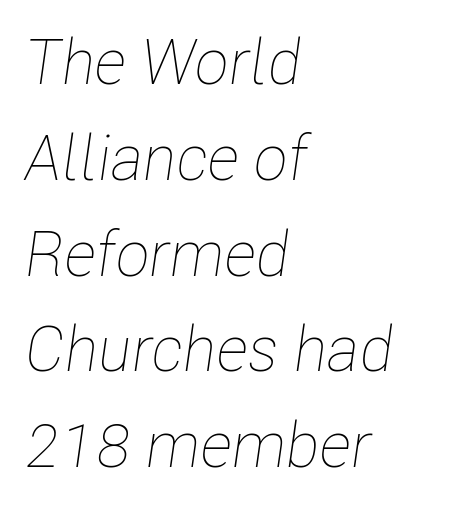
Q: Is the text bold? A: No.
Q: Is the text italic (slanted)? A: Yes, it leans right by about 8 degrees.
Q: Is the text underlined? A: No.
Q: How is the paragraph aligned? A: Left-aligned.
Q: Is the spacing between letters normal or unusually wide? A: Normal.
Q: Is the spacing between lines tight, normal or loose? A: Normal.
Q: Width (condensed, normal, or wide)? A: Condensed.
Q: Stroke contrast? A: Low.
Q: x-height? A: Medium.
Q: Monospaced? A: No.
